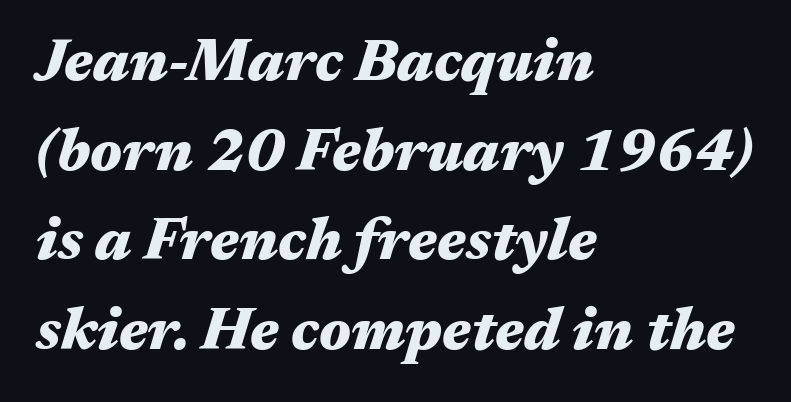
Words appear dense and cohesive because spacing is normal. Layout note: lines flush left. Check the space under the baseline: it is left empty. Regular leading.
